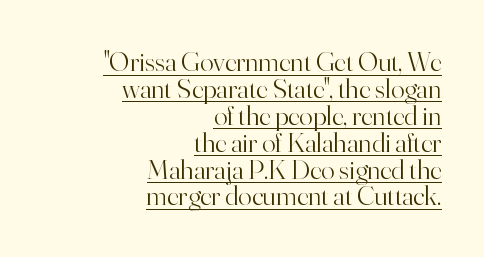
{"serif": "yes", "italic": "no", "bold": "no", "weight": "light", "width": "normal", "stroke_contrast": "high", "x_height": "small", "monospaced": "no", "underline": "yes", "align": "right", "line_spacing": "tight", "line_spacing_ratio": 0.96, "letter_spacing": "normal", "letter_spacing_em": 0.0, "glyph_px": 28}
